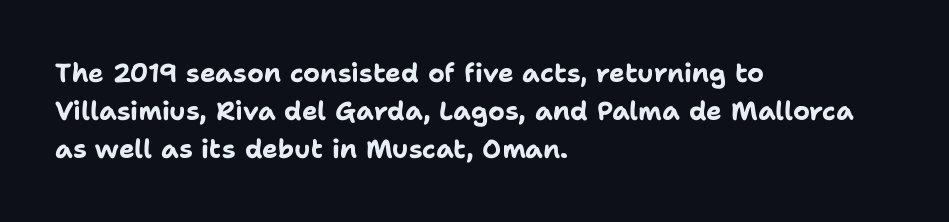
{"italic": "no", "bold": "yes", "underline": "no", "align": "left", "line_spacing": "normal", "line_spacing_ratio": 1.46, "letter_spacing": "normal", "letter_spacing_em": 0.0, "glyph_px": 26}
